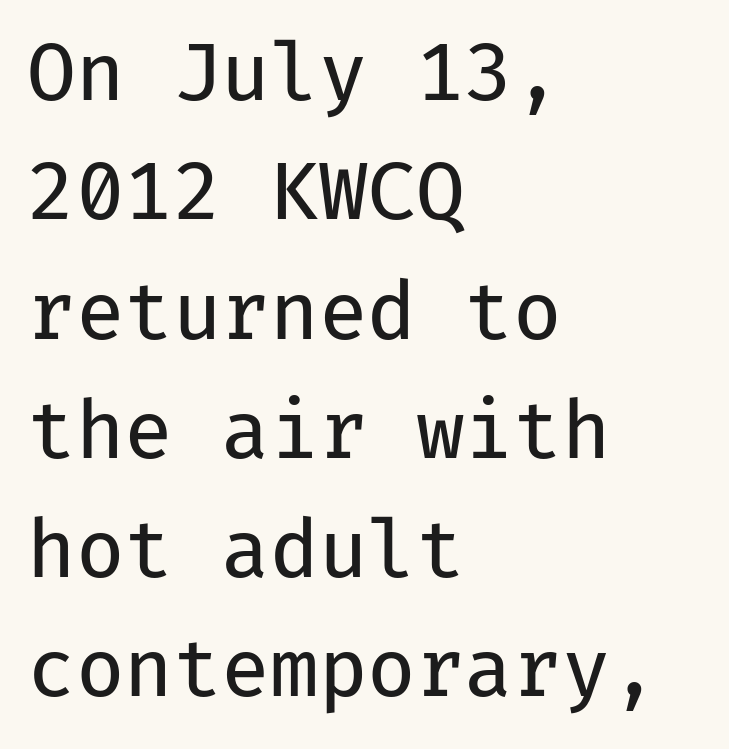
The designer left line spacing at the default. The font family rendered here belongs to the sans-serif group. Characters follow at the spacing the type designer built in. Leftover space on each line is placed entirely after the last word. The typeface has the unassuming heft of standard copy or less.
